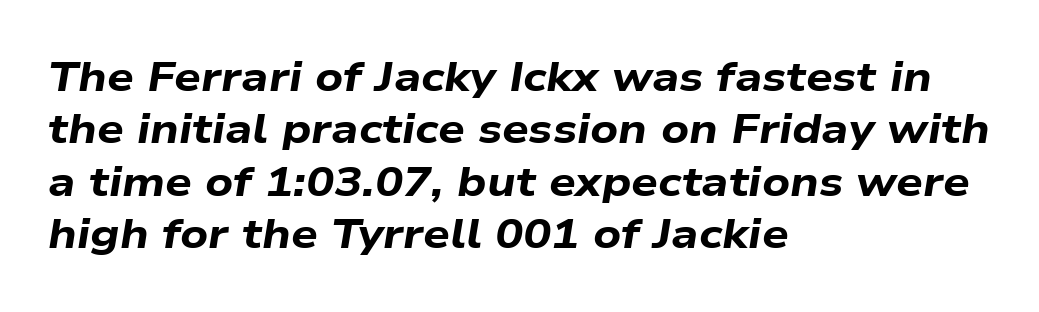
{"italic": "yes", "lean": "right", "slant_degrees": 9, "bold": "yes", "weight": "bold", "width": "wide", "stroke_contrast": "low", "x_height": "medium", "monospaced": "no", "underline": "no", "align": "left", "line_spacing": "normal", "line_spacing_ratio": 1.25, "letter_spacing": "normal", "letter_spacing_em": 0.0, "glyph_px": 42}
